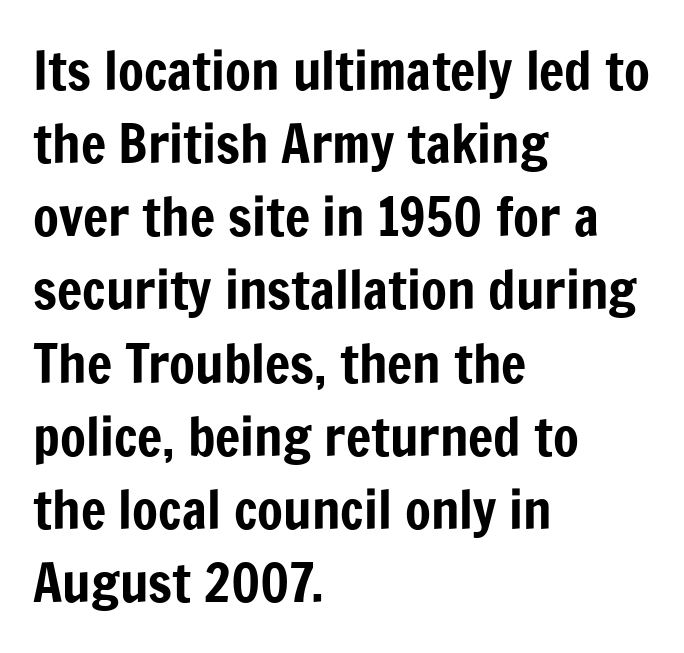
{"serif": "no", "italic": "no", "width": "condensed", "stroke_contrast": "low", "x_height": "medium", "monospaced": "no", "underline": "no", "align": "left", "line_spacing": "normal", "line_spacing_ratio": 1.38, "letter_spacing": "normal", "letter_spacing_em": 0.0, "glyph_px": 53}
